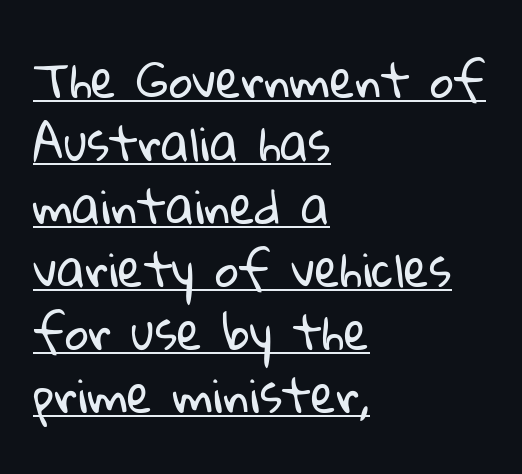
{"serif": "no", "bold": "no", "weight": "regular", "width": "normal", "stroke_contrast": "low", "x_height": "medium", "monospaced": "no", "underline": "yes", "align": "left", "line_spacing": "normal", "line_spacing_ratio": 1.37, "letter_spacing": "normal", "letter_spacing_em": 0.0, "glyph_px": 46}
